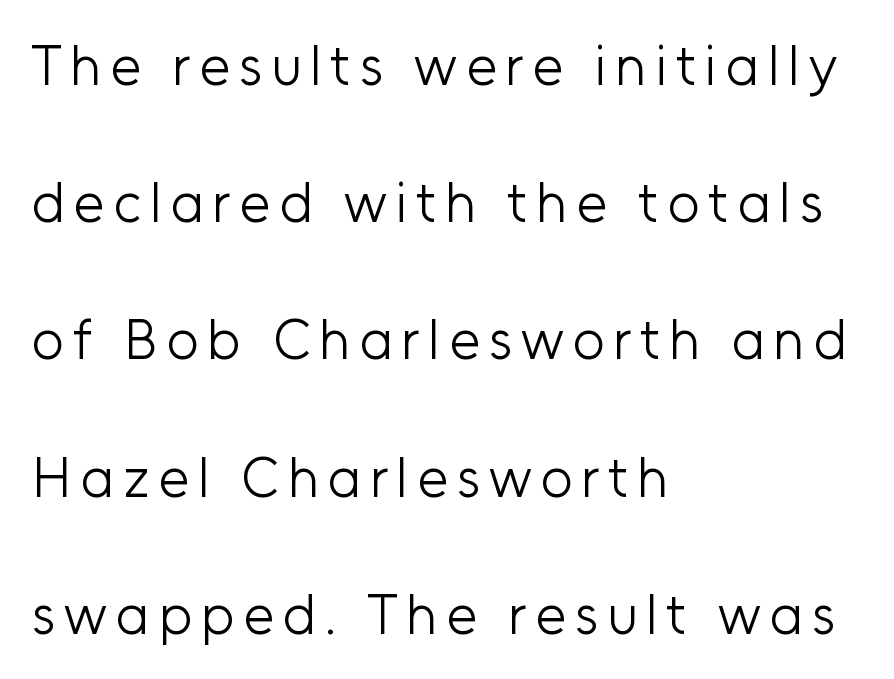
Q: Is the text bold? A: No.
Q: Is the text italic (slanted)? A: No, it is upright.
Q: Is the typeface a serif or a sans-serif typeface? A: Sans-serif.
Q: Is the text underlined? A: No.
Q: How is the paragraph aligned? A: Left-aligned.
Q: Is the spacing between lines tight, normal or loose? A: Loose.
Q: Width (condensed, normal, or wide)? A: Normal.
Q: Stroke contrast? A: Low.
Q: x-height? A: Medium.
Q: Monospaced? A: No.
